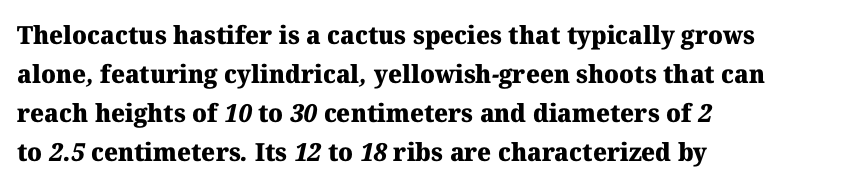
Q: Is the text bold? A: Yes.
Q: Is the text underlined? A: No.
Q: How is the paragraph aligned? A: Left-aligned.
Q: Is the spacing between letters normal or unusually wide? A: Normal.
Q: Is the spacing between lines tight, normal or loose? A: Normal.
